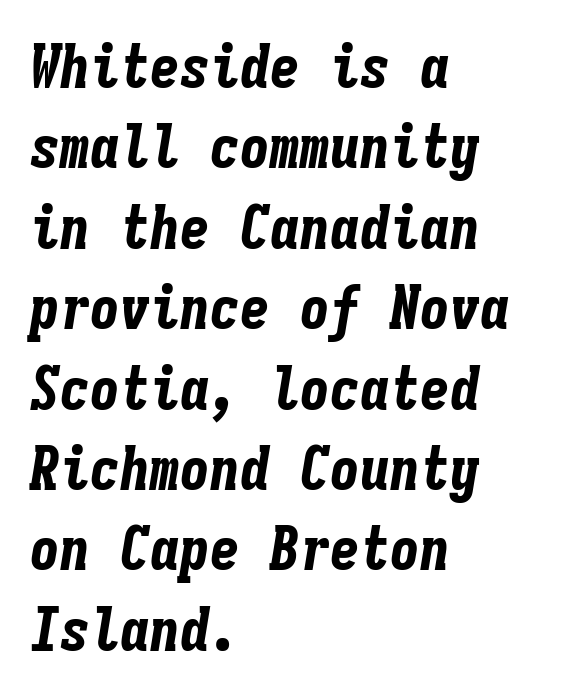
Q: Is the text bold? A: Yes.
Q: Is the text italic (slanted)? A: Yes, it leans right by about 9 degrees.
Q: Is the text underlined? A: No.
Q: How is the paragraph aligned? A: Left-aligned.
Q: Is the spacing between letters normal or unusually wide? A: Normal.
Q: Is the spacing between lines tight, normal or loose? A: Normal.
Q: Width (condensed, normal, or wide)? A: Condensed.
Q: Stroke contrast? A: Low.
Q: x-height? A: Medium.
Q: Monospaced? A: Yes.
